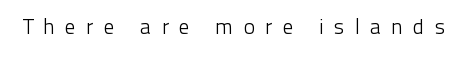
{"italic": "no", "bold": "no", "underline": "no", "letter_spacing": "wide", "letter_spacing_em": 0.49, "glyph_px": 21}
